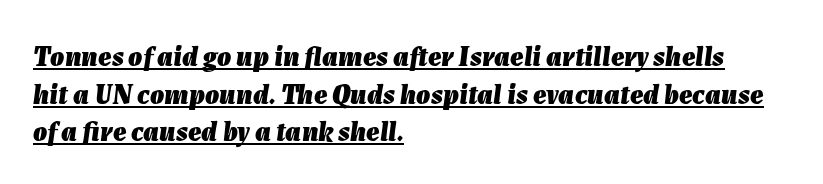
Strong, thick strokes mark this as bold type. Words appear dense and cohesive because spacing is normal. The designer left line spacing at the default. This sample has the flowing, uneven cadence of proportional lettering.
